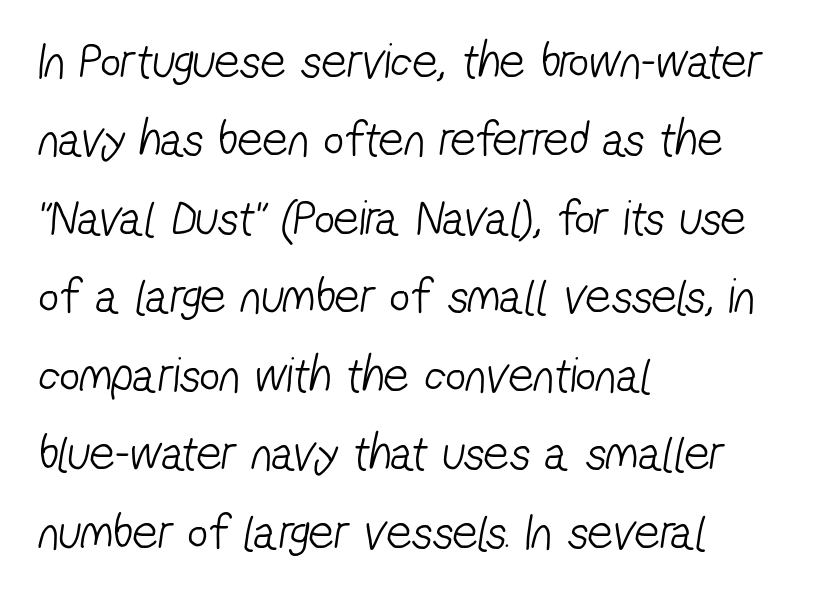
{"serif": "no", "bold": "no", "weight": "light", "width": "condensed", "stroke_contrast": "low", "x_height": "medium", "monospaced": "no", "underline": "no", "align": "left", "line_spacing": "normal", "line_spacing_ratio": 1.57, "letter_spacing": "normal", "letter_spacing_em": 0.0, "glyph_px": 50}
